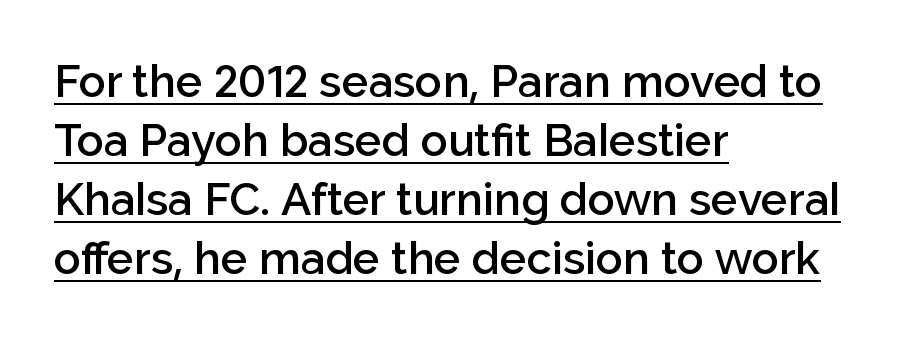
{"serif": "no", "italic": "no", "bold": "semi", "weight": "semibold", "width": "normal", "stroke_contrast": "low", "x_height": "medium", "monospaced": "no", "underline": "yes", "align": "left", "line_spacing": "normal", "line_spacing_ratio": 1.31, "letter_spacing": "normal", "letter_spacing_em": 0.0, "glyph_px": 45}
